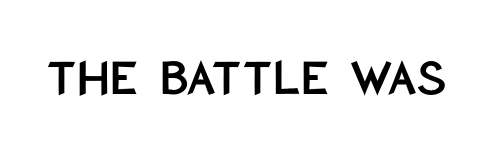
{"serif": "no", "italic": "no", "width": "condensed", "stroke_contrast": "low", "x_height": "large", "monospaced": "no", "underline": "no", "letter_spacing": "normal", "letter_spacing_em": 0.0, "glyph_px": 54}
